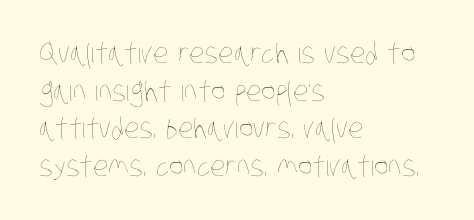
Here the designer chose a conventional face with non-uniform glyph widths. No letter is thick-stroked: the sample isn't bold. The line-height multiplier appears to be the usual default. Teacher's note: observe the even left margin — that is flush-left alignment.
